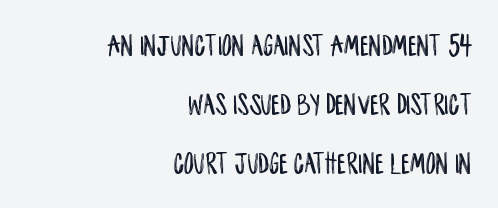
The image shows 31 px condensed sans-serif type, upright; set right-aligned, loose line spacing (1.9x), normal letter spacing, not underlined; low stroke contrast and a large x-height.
